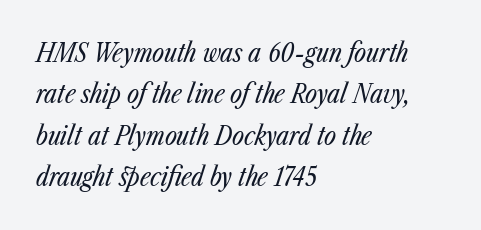
Q: Is the text bold? A: No.
Q: Is the text italic (slanted)? A: Yes, it leans right by about 23 degrees.
Q: Is the text underlined? A: No.
Q: How is the paragraph aligned? A: Left-aligned.
Q: Is the spacing between letters normal or unusually wide? A: Normal.
Q: Is the spacing between lines tight, normal or loose? A: Normal.
